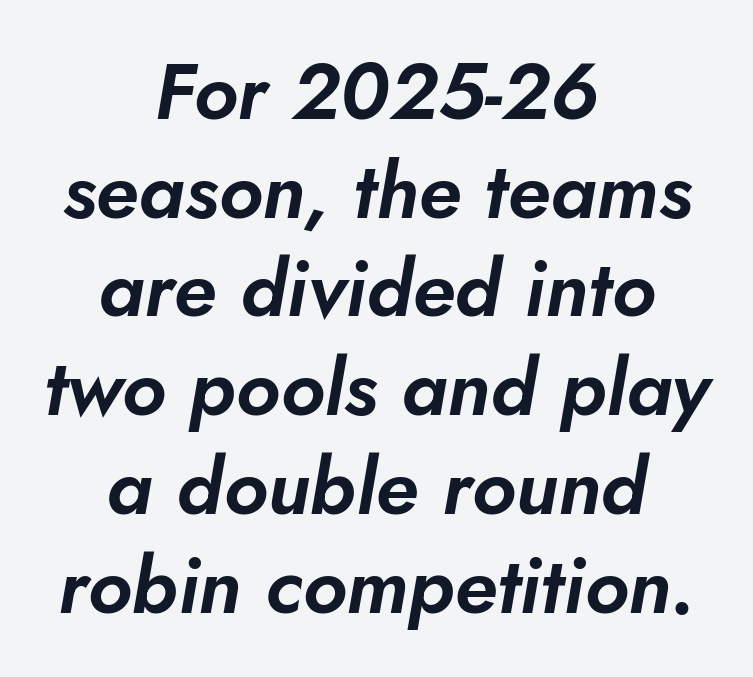
Q: Is the text italic (slanted)? A: Yes, it leans right by about 5 degrees.
Q: Is the text underlined? A: No.
Q: How is the paragraph aligned? A: Centered.
Q: Is the spacing between letters normal or unusually wide? A: Normal.
Q: Is the spacing between lines tight, normal or loose? A: Normal.
Q: Width (condensed, normal, or wide)? A: Normal.
Q: Stroke contrast? A: Low.
Q: x-height? A: Small.
Q: Monospaced? A: No.
